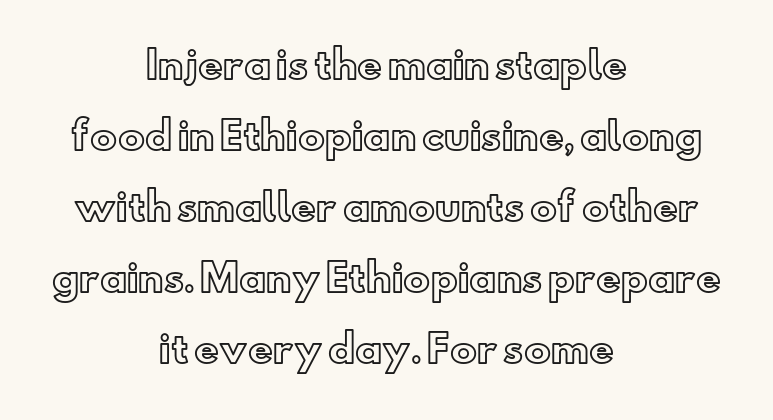
Q: Is the text italic (slanted)? A: No, it is upright.
Q: Is the text underlined? A: No.
Q: How is the paragraph aligned? A: Centered.
Q: Is the spacing between letters normal or unusually wide? A: Normal.
Q: Width (condensed, normal, or wide)? A: Normal.
Q: x-height? A: Small.
Q: Monospaced? A: No.
